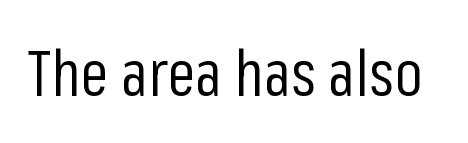
Q: Is the text bold? A: No.
Q: Is the text italic (slanted)? A: No, it is upright.
Q: Is the typeface a serif or a sans-serif typeface? A: Sans-serif.
Q: Is the text underlined? A: No.
Q: Is the spacing between letters normal or unusually wide? A: Normal.
Q: Width (condensed, normal, or wide)? A: Condensed.
Q: Stroke contrast? A: Low.
Q: x-height? A: Medium.
Q: Monospaced? A: No.
